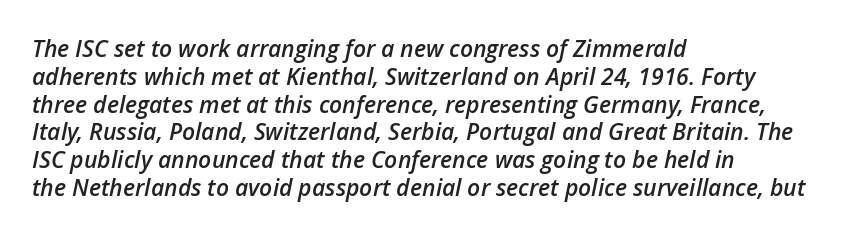
Q: Is the text bold? A: Semi-bold.
Q: Is the text italic (slanted)? A: Yes, it leans right by about 12 degrees.
Q: Is the text underlined? A: No.
Q: How is the paragraph aligned? A: Left-aligned.
Q: Is the spacing between letters normal or unusually wide? A: Normal.
